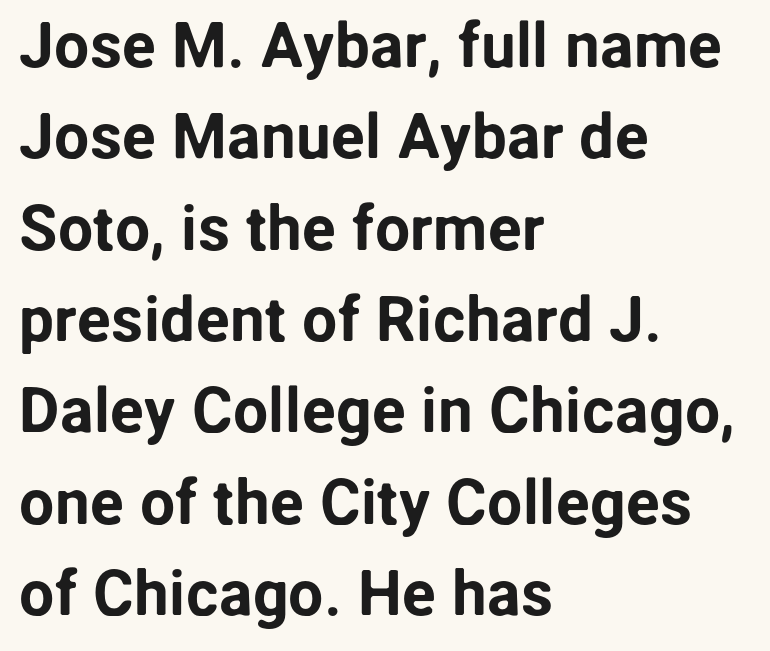
{"serif": "no", "italic": "no", "width": "normal", "stroke_contrast": "low", "x_height": "medium", "monospaced": "no", "underline": "no", "align": "left", "line_spacing": "normal", "line_spacing_ratio": 1.45, "letter_spacing": "normal", "letter_spacing_em": 0.0, "glyph_px": 63}
